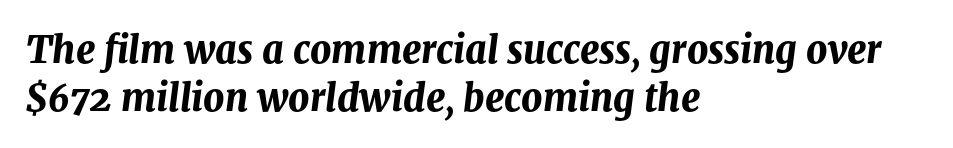
{"italic": "yes", "lean": "right", "slant_degrees": 8, "bold": "yes", "weight": "bold", "width": "normal", "stroke_contrast": "medium", "x_height": "medium", "monospaced": "no", "underline": "no", "align": "left", "line_spacing": "normal", "line_spacing_ratio": 1.29, "letter_spacing": "normal", "letter_spacing_em": 0.0, "glyph_px": 37}
